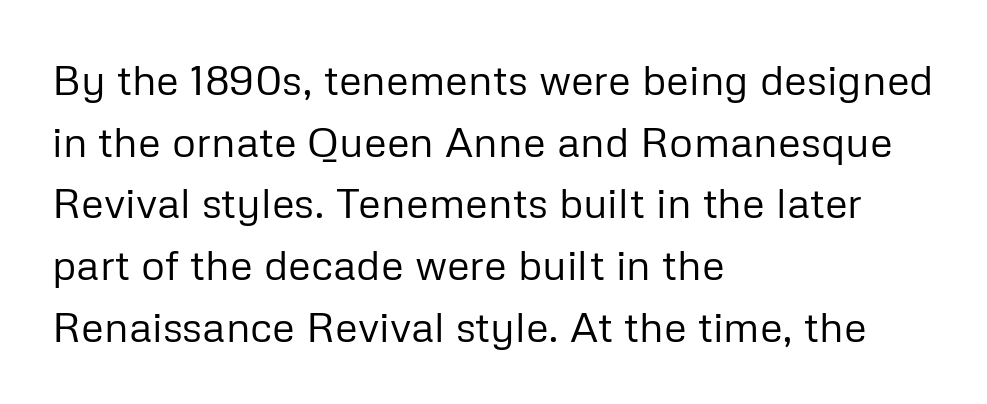
{"serif": "no", "italic": "no", "bold": "no", "weight": "regular", "width": "normal", "stroke_contrast": "low", "x_height": "medium", "monospaced": "no", "underline": "no", "align": "left", "line_spacing": "normal", "line_spacing_ratio": 1.47, "letter_spacing": "normal", "letter_spacing_em": 0.0, "glyph_px": 42}
